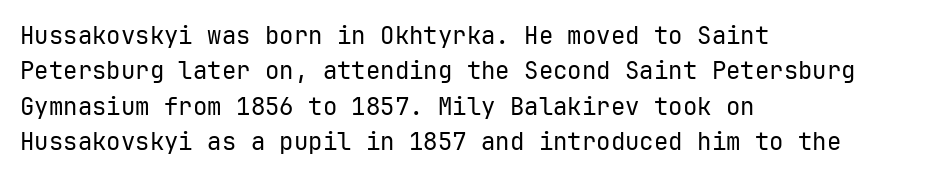
Q: Is the text bold? A: No.
Q: Is the text italic (slanted)? A: No, it is upright.
Q: Is the text underlined? A: No.
Q: How is the paragraph aligned? A: Left-aligned.
Q: Is the spacing between letters normal or unusually wide? A: Normal.
Q: Is the spacing between lines tight, normal or loose? A: Normal.
